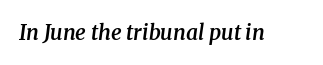
The image shows 21 px text type, italic (leaning right); set normal letter spacing, not underlined.
